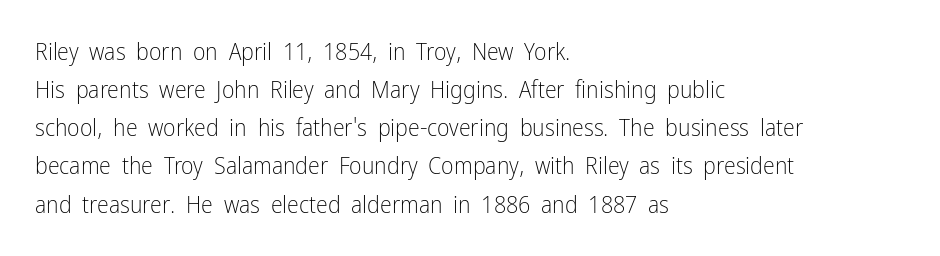
Is there much room between lines? A standard amount, neither cramped nor airy. A roman cut, with each character standing at attention. How are the letters spaced? Ordinarily, with no added tracking. This rendering features lettering with no underline. The paragraph shown leans on its left margin. The weight tops out at a normal text grade.
